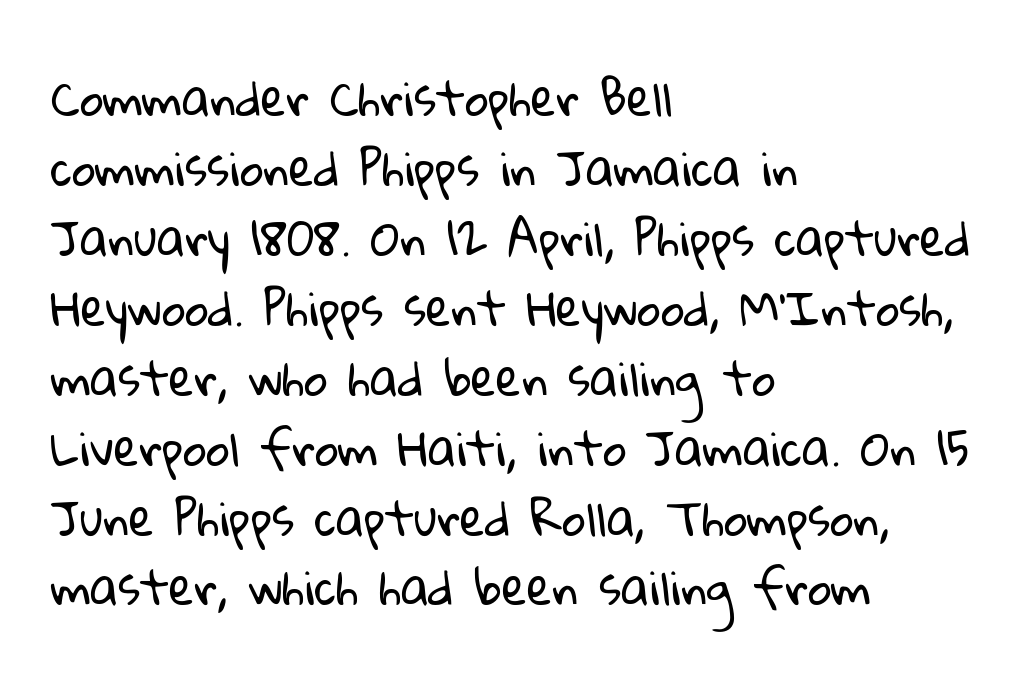
{"serif": "no", "bold": "no", "weight": "regular", "width": "normal", "stroke_contrast": "low", "x_height": "medium", "monospaced": "no", "underline": "no", "align": "left", "line_spacing": "normal", "line_spacing_ratio": 1.52, "letter_spacing": "normal", "letter_spacing_em": 0.0, "glyph_px": 46}
